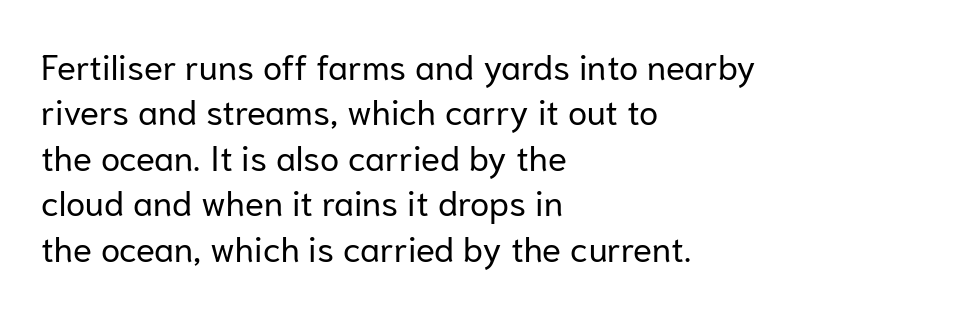
The image shows 35 px regular-weight sans-serif type, upright; set left-aligned, normal line spacing (1.3x), normal letter spacing, not underlined; low stroke contrast and a medium x-height.
